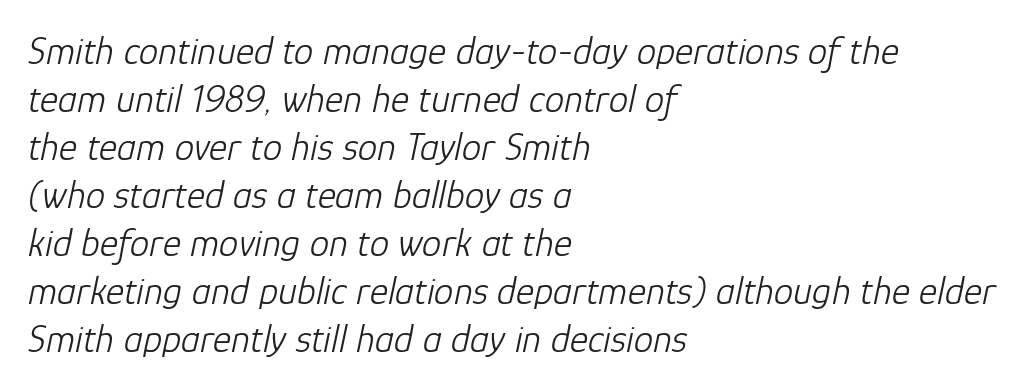
{"italic": "yes", "lean": "right", "slant_degrees": 12, "bold": "no", "weight": "light", "width": "normal", "stroke_contrast": "low", "x_height": "medium", "monospaced": "no", "underline": "no", "align": "left", "line_spacing_ratio": 1.23, "letter_spacing": "normal", "letter_spacing_em": 0.0, "glyph_px": 39}
